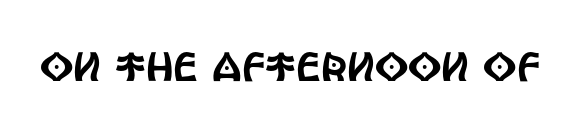
Q: Is the text italic (slanted)? A: No, it is upright.
Q: Is the typeface a serif or a sans-serif typeface? A: Sans-serif.
Q: Is the text underlined? A: No.
Q: Is the spacing between letters normal or unusually wide? A: Normal.
Q: Width (condensed, normal, or wide)? A: Condensed.
Q: x-height? A: Large.
Q: Monospaced? A: No.
